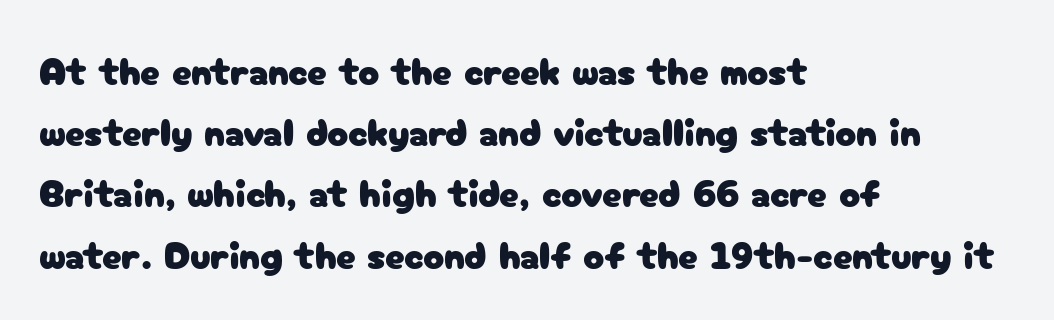
The tracking reads as untouched default to a designer's eye. Just letters on the line, the space beneath them empty. Each letter keeps its own natural width here, so spacing adapts to shape. The vertical gap from one line to the next is medium. Nothing sits at the stroke ends, so this counts as sans-serif.
